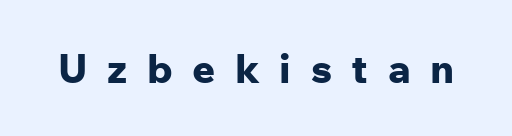
The image shows 40 px bold sans-serif type, upright; set unusually wide letter spacing (+0.49 em), not underlined; low stroke contrast and a medium x-height.
